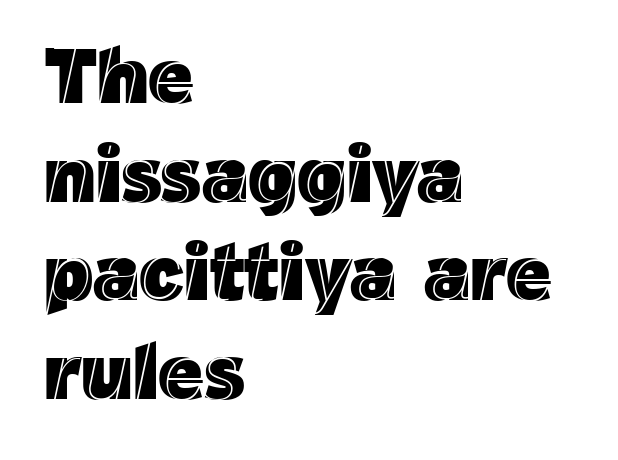
{"italic": "no", "width": "normal", "x_height": "medium", "monospaced": "no", "underline": "no", "align": "left", "line_spacing": "normal", "line_spacing_ratio": 1.25, "letter_spacing": "normal", "letter_spacing_em": 0.0, "glyph_px": 79}
